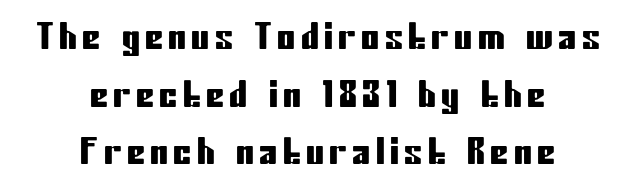
The image shows 36 px condensed sans-serif type, upright; set centered, normal line spacing (1.6x), not underlined; low stroke contrast and a medium x-height.
